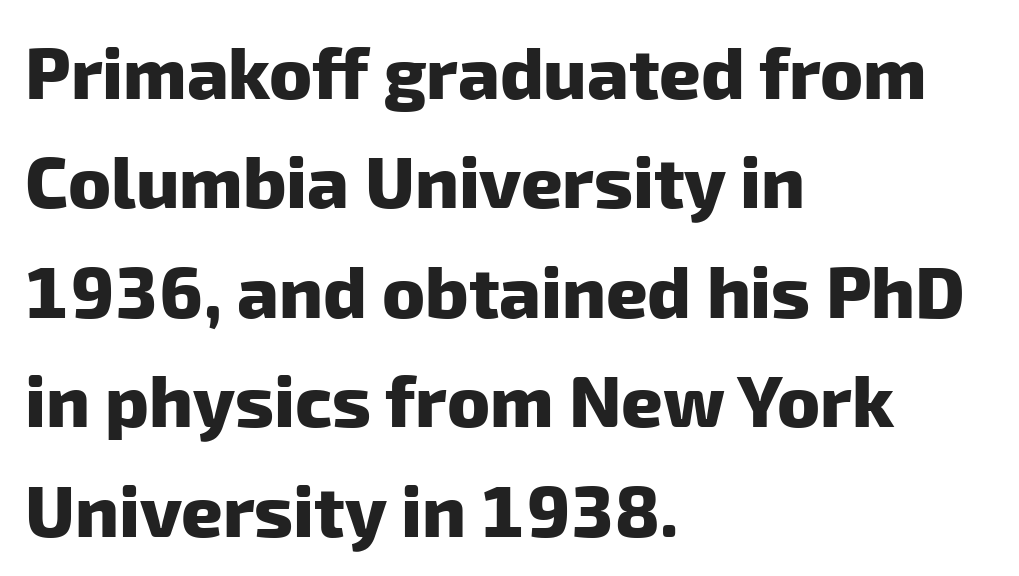
The image shows 72 px heavy sans-serif type; set left-aligned, normal line spacing (1.52x), normal letter spacing, not underlined; low stroke contrast and a medium x-height.
